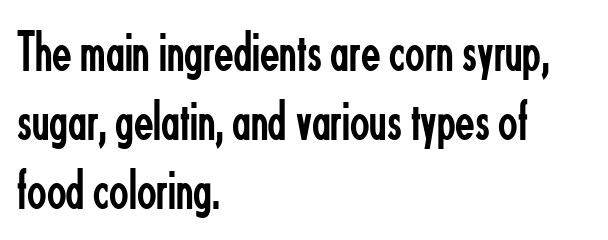
Q: Is the text bold? A: No.
Q: Is the text italic (slanted)? A: No, it is upright.
Q: Is the typeface a serif or a sans-serif typeface? A: Sans-serif.
Q: Is the text underlined? A: No.
Q: How is the paragraph aligned? A: Left-aligned.
Q: Is the spacing between letters normal or unusually wide? A: Normal.
Q: Width (condensed, normal, or wide)? A: Condensed.
Q: Stroke contrast? A: Low.
Q: x-height? A: Small.
Q: Monospaced? A: No.
